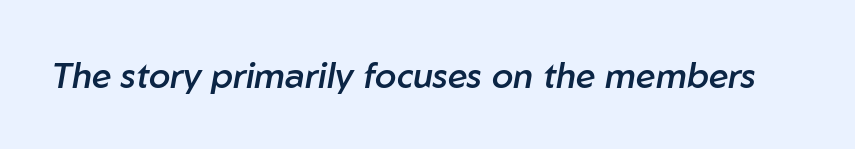
{"italic": "yes", "lean": "right", "slant_degrees": 10, "bold": "semi", "weight": "semibold", "width": "normal", "stroke_contrast": "low", "x_height": "medium", "monospaced": "no", "underline": "no", "letter_spacing": "normal", "letter_spacing_em": 0.0, "glyph_px": 35}
